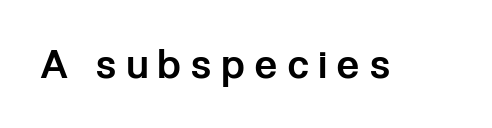
{"serif": "no", "italic": "no", "bold": "semi", "weight": "semibold", "width": "condensed", "stroke_contrast": "low", "x_height": "medium", "monospaced": "no", "underline": "no", "letter_spacing": "wide", "letter_spacing_em": 0.27, "glyph_px": 40}
